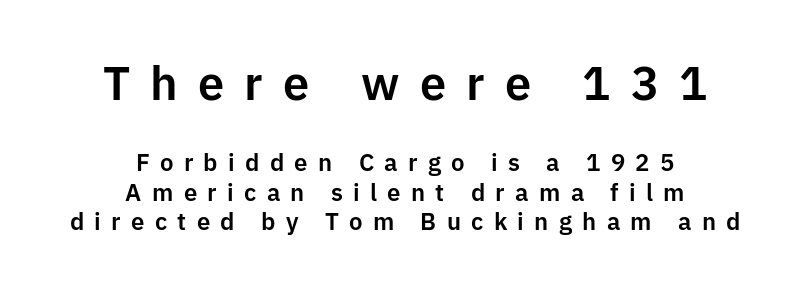
Q: Is the text italic (slanted)? A: No, it is upright.
Q: Is the typeface a serif or a sans-serif typeface? A: Sans-serif.
Q: Is the text underlined? A: No.
Q: How is the paragraph aligned? A: Centered.
Q: Is the spacing between letters normal or unusually wide? A: Unusually wide.
Q: Which block of text is set in a larger size, the first (top) or the second (bottom)? A: The first (top) one.
Q: Width (condensed, normal, or wide)? A: Normal.
Q: Stroke contrast? A: Low.
Q: x-height? A: Medium.
Q: Monospaced? A: No.
